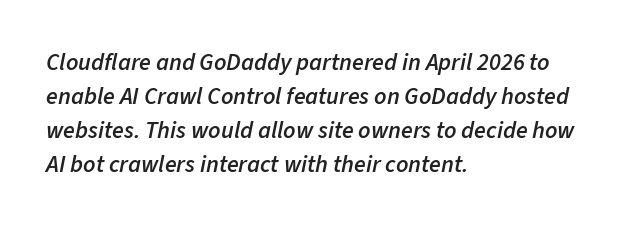
The image shows 24 px text type, italic (leaning right); set left-aligned, normal line spacing (1.41x), normal letter spacing, not underlined.
